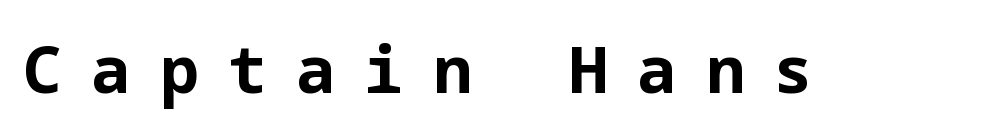
Q: Is the text bold? A: Yes.
Q: Is the text italic (slanted)? A: No, it is upright.
Q: Is the typeface a serif or a sans-serif typeface? A: Sans-serif.
Q: Is the text underlined? A: No.
Q: Is the spacing between letters normal or unusually wide? A: Unusually wide.
Q: Width (condensed, normal, or wide)? A: Normal.
Q: Stroke contrast? A: Low.
Q: x-height? A: Medium.
